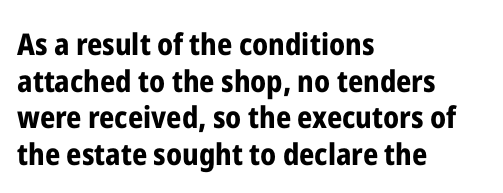
Rendered with straight, roman letterforms. Serif or sans? Sans — the stroke terminals are bare. You could not count columns in this text — the font is proportionally spaced. Glyph-to-glyph distance matches everyday printed text.
